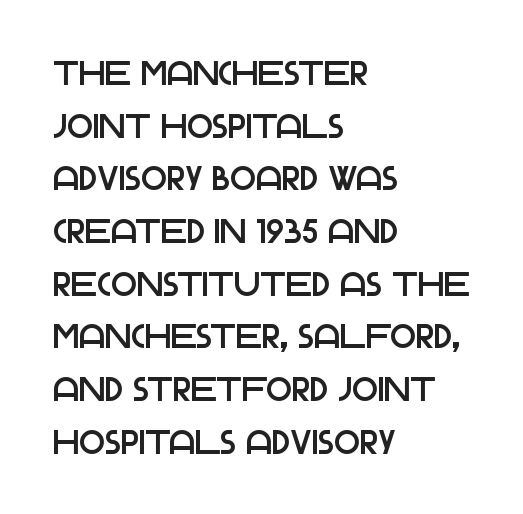
Leftover space on each line is placed entirely after the last word. Looks like regular typesetting: each glyph gets only the width it needs. Clear beneath every line of the passage. This is the regular roman posture of the typeface. The rendering shows plain stroke endings on the letterforms — a sans-serif design. Horizontal bands of white between lines are of average thickness.
